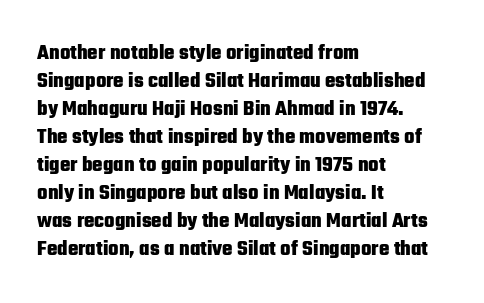
{"italic": "no", "bold": "yes", "underline": "no", "align": "left", "line_spacing": "normal", "line_spacing_ratio": 1.27, "letter_spacing": "normal", "letter_spacing_em": 0.0, "glyph_px": 22}
